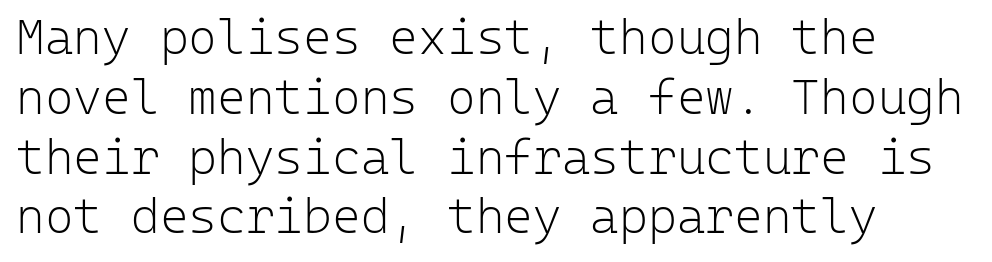
The image shows 49 px light sans-serif type, upright, monospaced; set left-aligned, line spacing 1.22x, normal letter spacing, not underlined; low stroke contrast and a medium x-height.
